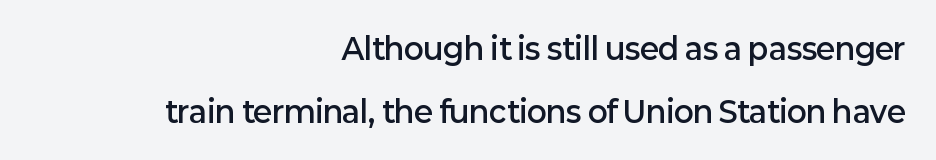
The image shows 29 px semibold sans-serif type, upright; set right-aligned, loose line spacing (2.17x), normal letter spacing, not underlined; low stroke contrast and a medium x-height.
